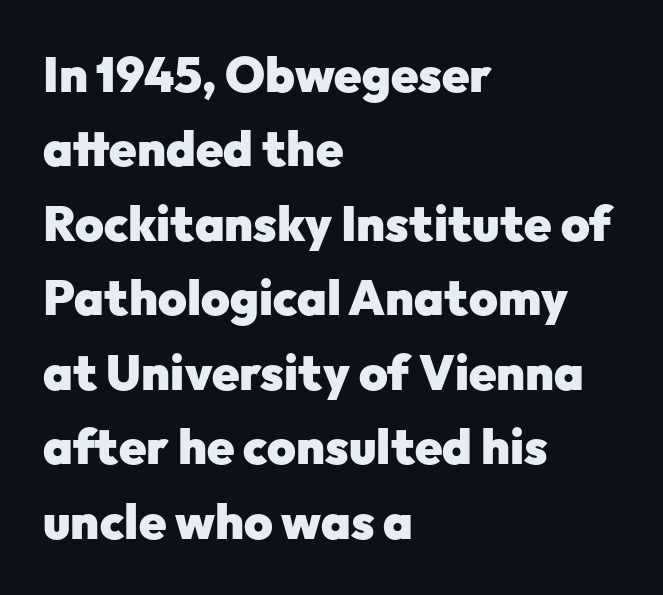
Letter spacing: default. This sample has the flowing, uneven cadence of proportional lettering. A full-strength bold gives these letters their thick strokes. Does the type have serifs? No, each stem ends abruptly. Does the copy run flush right? No — it runs flush left. This is the regular roman posture of the typeface.
